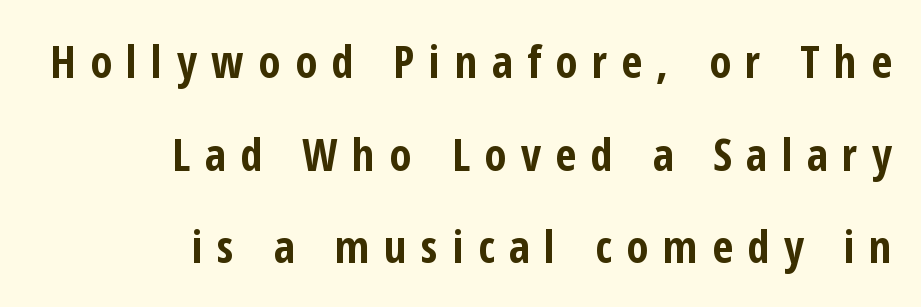
Does the leading feel generous? Absolutely, it's lavish. Italic: no, the glyphs are upright roman. Strokes here are thick enough to call this a true bold. This rendering features lettering with no underline.
